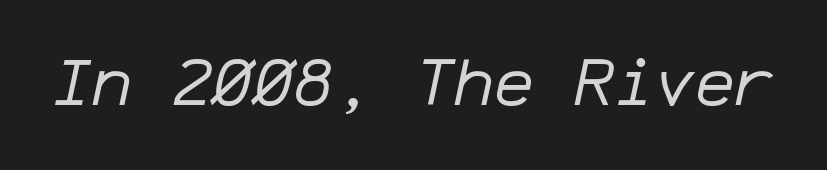
The image shows 67 px regular-weight type, italic (leaning right), monospaced; set normal letter spacing, not underlined; low stroke contrast and a medium x-height.
